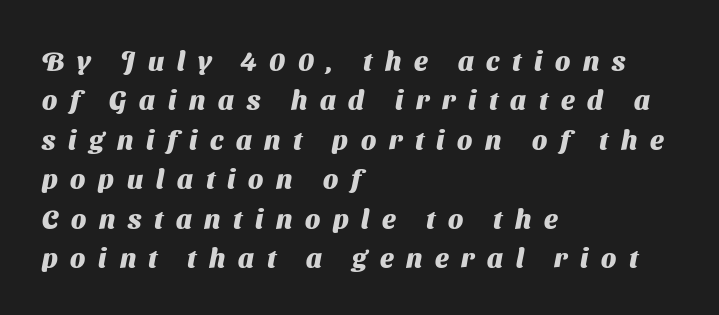
Q: Is the text bold? A: Yes.
Q: Is the text underlined? A: No.
Q: How is the paragraph aligned? A: Left-aligned.
Q: Is the spacing between letters normal or unusually wide? A: Unusually wide.
Q: Is the spacing between lines tight, normal or loose? A: Normal.
